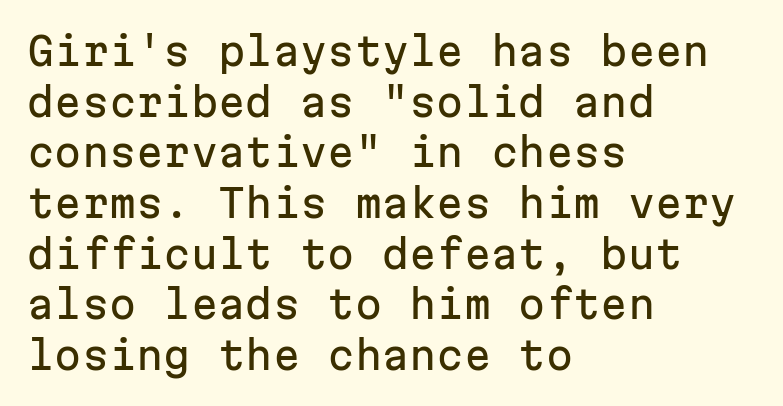
The image shows 39 px sans-serif type, upright, monospaced; set left-aligned, normal line spacing (1.3x), normal letter spacing, not underlined; low stroke contrast and a medium x-height.
